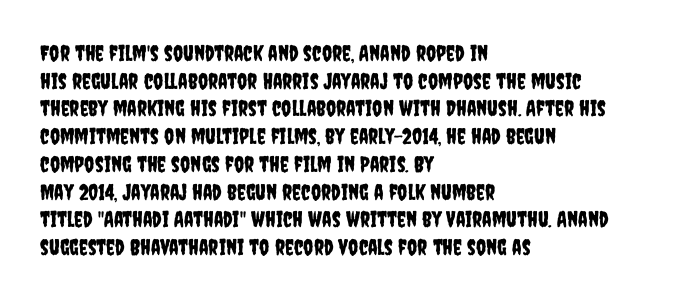
{"italic": "no", "underline": "no", "align": "left", "line_spacing": "normal", "line_spacing_ratio": 1.26, "letter_spacing": "normal", "letter_spacing_em": 0.0, "glyph_px": 22}
